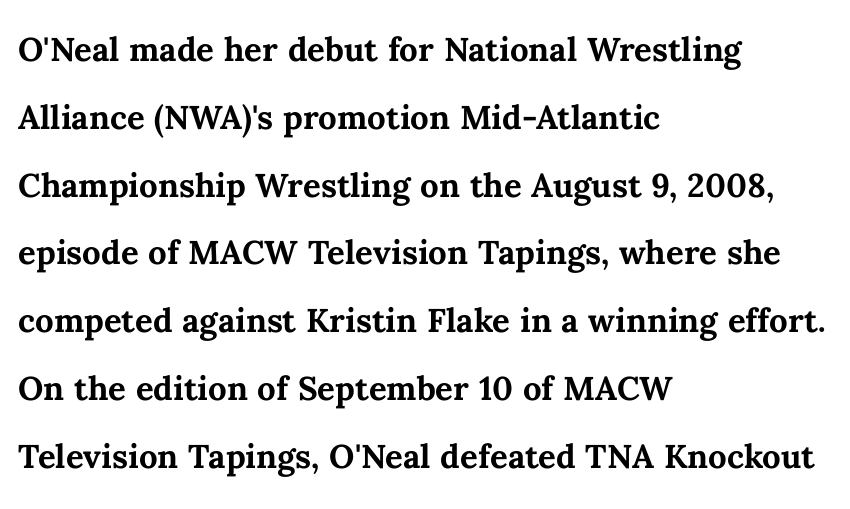
Posture: upright roman. One-word summary of the alignment: left. Summary of vertical rhythm: regular, with standard interline spacing. Check the space under the baseline: it is left empty. The face used here is proportionally spaced, like ordinary book or web type. Tracking value appears to be zero — textbook default spacing.
